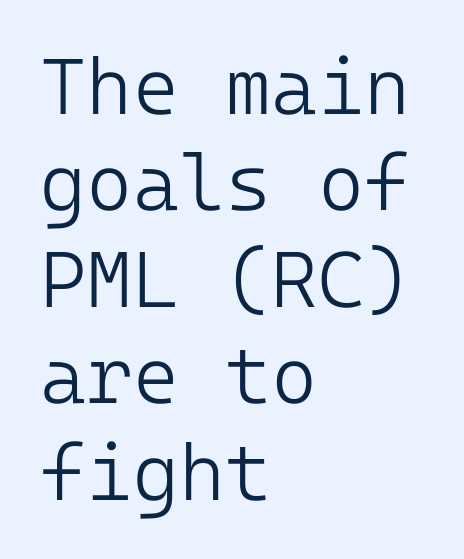
Q: Is the text bold? A: No.
Q: Is the text italic (slanted)? A: No, it is upright.
Q: Is the typeface a serif or a sans-serif typeface? A: Sans-serif.
Q: Is the text underlined? A: No.
Q: How is the paragraph aligned? A: Left-aligned.
Q: Is the spacing between letters normal or unusually wide? A: Normal.
Q: Width (condensed, normal, or wide)? A: Normal.
Q: Stroke contrast? A: Low.
Q: x-height? A: Medium.
